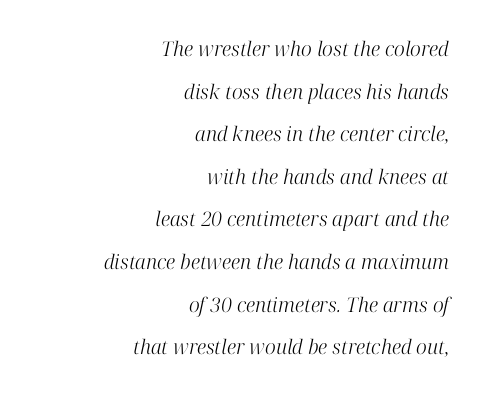
The image shows 20 px text type, italic (leaning right); set right-aligned, loose line spacing (2.13x), normal letter spacing, not underlined.
